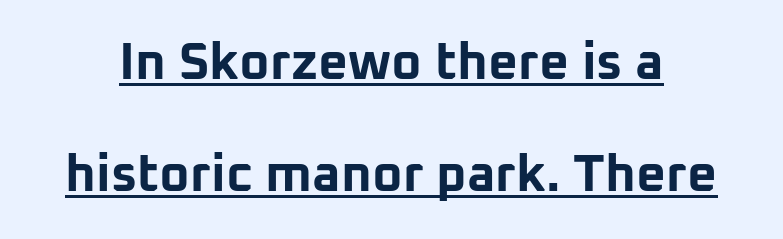
Q: Is the text bold? A: Yes.
Q: Is the text italic (slanted)? A: No, it is upright.
Q: Is the typeface a serif or a sans-serif typeface? A: Sans-serif.
Q: Is the text underlined? A: Yes.
Q: Is the spacing between letters normal or unusually wide? A: Normal.
Q: Is the spacing between lines tight, normal or loose? A: Loose.
Q: Width (condensed, normal, or wide)? A: Normal.
Q: Stroke contrast? A: Low.
Q: x-height? A: Medium.
Q: Monospaced? A: No.
